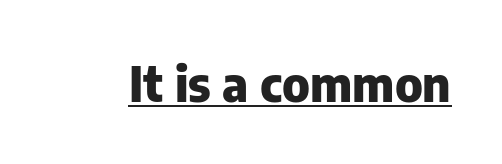
Does the lettering tilt? It doesn't — this is upright. Its strokes are broad and dark, the hallmark of bold type. Tracking value appears to be zero — textbook default spacing. This sample carries an underscore along the baseline area. This is sans-serif lettering, the kind often seen on screens and signage.
